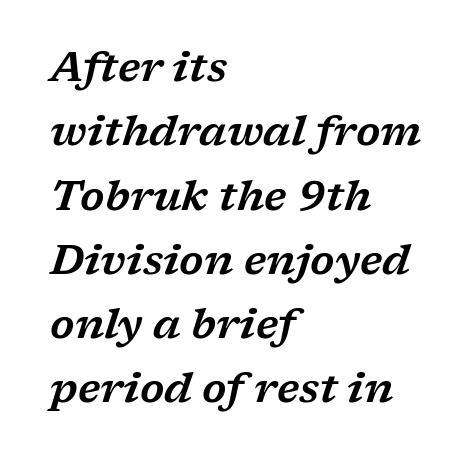
{"serif": "yes", "italic": "yes", "lean": "right", "slant_degrees": 17, "width": "wide", "stroke_contrast": "low", "x_height": "medium", "monospaced": "no", "underline": "no", "align": "left", "line_spacing": "normal", "line_spacing_ratio": 1.53, "letter_spacing": "normal", "letter_spacing_em": 0.0, "glyph_px": 42}
